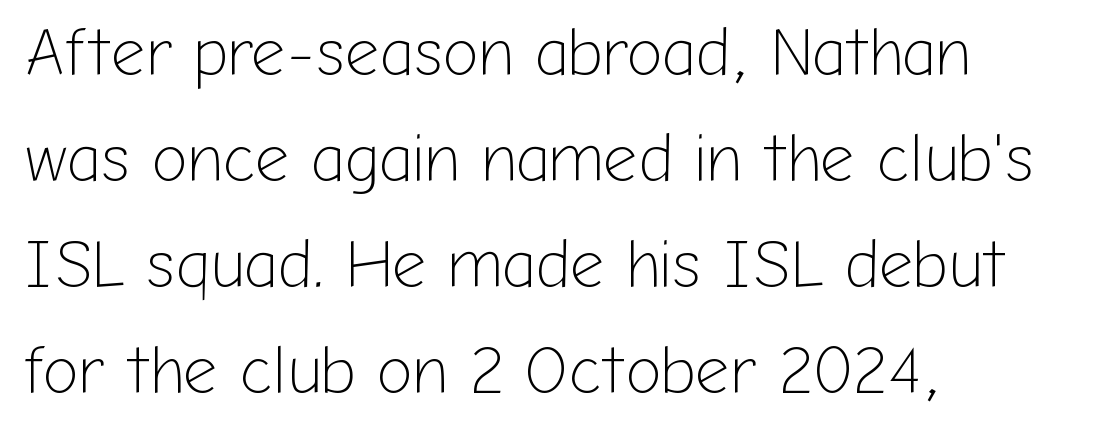
Q: Is the text bold? A: No.
Q: Is the text italic (slanted)? A: No, it is upright.
Q: Is the typeface a serif or a sans-serif typeface? A: Sans-serif.
Q: Is the text underlined? A: No.
Q: How is the paragraph aligned? A: Left-aligned.
Q: Is the spacing between letters normal or unusually wide? A: Normal.
Q: Is the spacing between lines tight, normal or loose? A: Normal.
Q: Width (condensed, normal, or wide)? A: Normal.
Q: Stroke contrast? A: Low.
Q: x-height? A: Medium.
Q: Monospaced? A: No.
